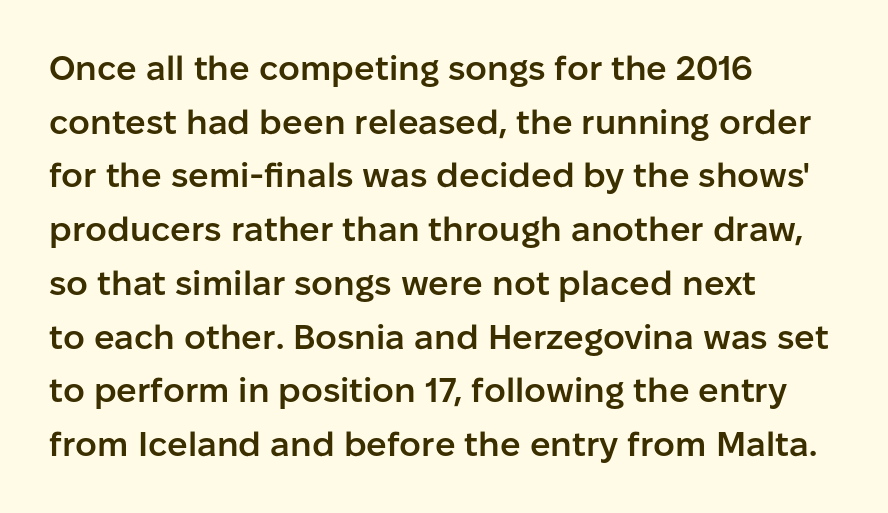
{"serif": "no", "italic": "no", "bold": "semi", "weight": "semibold", "width": "normal", "stroke_contrast": "low", "x_height": "medium", "monospaced": "no", "underline": "no", "align": "left", "line_spacing": "normal", "line_spacing_ratio": 1.58, "letter_spacing": "normal", "letter_spacing_em": 0.0, "glyph_px": 34}
